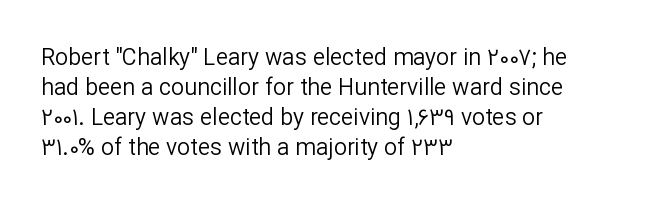
Q: Is the text bold? A: No.
Q: Is the text italic (slanted)? A: No, it is upright.
Q: Is the text underlined? A: No.
Q: How is the paragraph aligned? A: Left-aligned.
Q: Is the spacing between letters normal or unusually wide? A: Normal.
Q: Is the spacing between lines tight, normal or loose? A: Normal.
